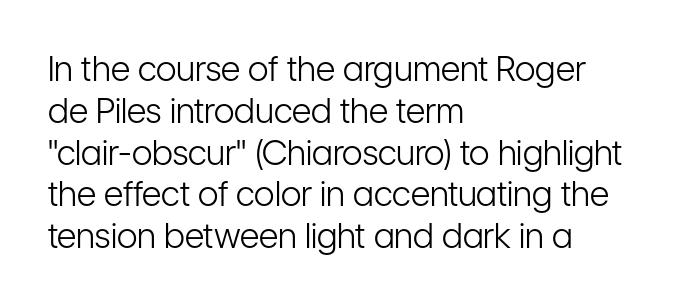
The image shows 34 px light, condensed sans-serif type, upright; set left-aligned, line spacing 1.23x, normal letter spacing, not underlined; low stroke contrast and a medium x-height.
